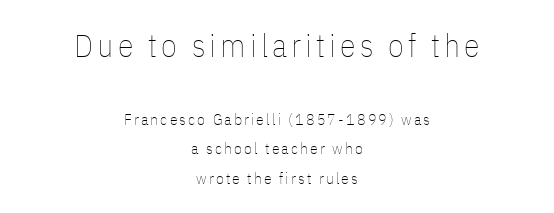
{"italic": "no", "bold": "no", "weight": "thin", "width": "condensed", "stroke_contrast": "low", "x_height": "medium", "monospaced": "no", "underline": "no", "align": "center", "line_spacing_ratio": 1.83, "larger_block": "first", "size_ratio": 2.0, "glyph_px": 32}
